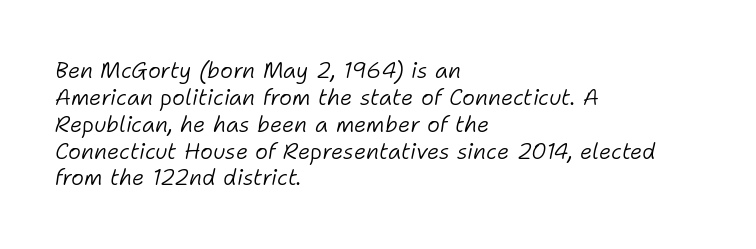
{"italic": "yes", "lean": "right", "slant_degrees": 11, "bold": "no", "underline": "no", "align": "left", "line_spacing_ratio": 1.22, "letter_spacing": "normal", "letter_spacing_em": 0.0, "glyph_px": 22}
